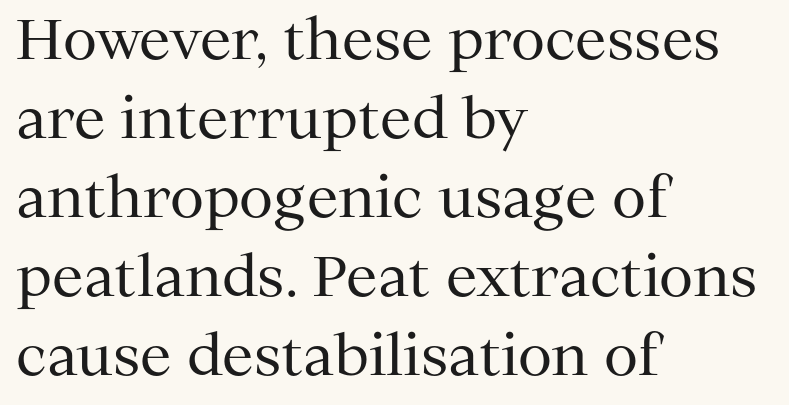
The image shows 56 px regular-weight serif type, upright; set left-aligned, normal line spacing (1.41x), normal letter spacing, not underlined; medium stroke contrast and a medium x-height.
